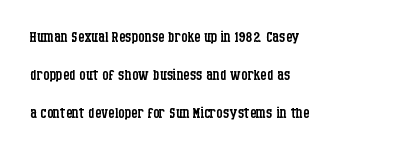
{"italic": "no", "bold": "no", "underline": "no", "align": "left", "line_spacing_ratio": 1.89, "letter_spacing": "normal", "letter_spacing_em": 0.0, "glyph_px": 20}
